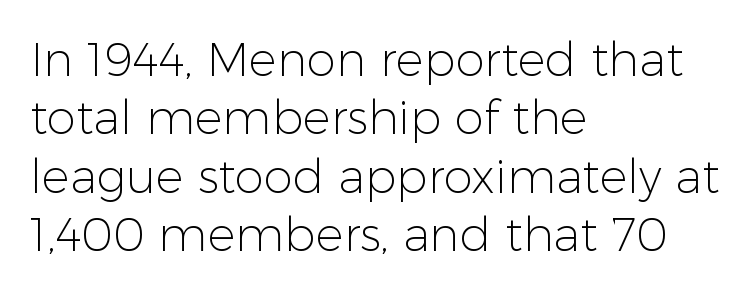
Q: Is the text bold? A: No.
Q: Is the text italic (slanted)? A: No, it is upright.
Q: Is the typeface a serif or a sans-serif typeface? A: Sans-serif.
Q: Is the text underlined? A: No.
Q: How is the paragraph aligned? A: Left-aligned.
Q: Is the spacing between letters normal or unusually wide? A: Normal.
Q: Width (condensed, normal, or wide)? A: Normal.
Q: Stroke contrast? A: Low.
Q: x-height? A: Medium.
Q: Monospaced? A: No.
